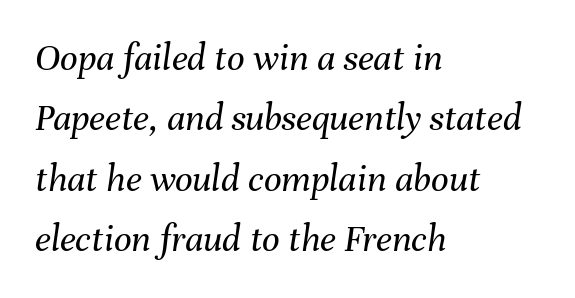
Is there much room between lines? A standard amount, neither cramped nor airy. No word sits above an underline. The weight tops out at a normal text grade. Letter spacing: default.
